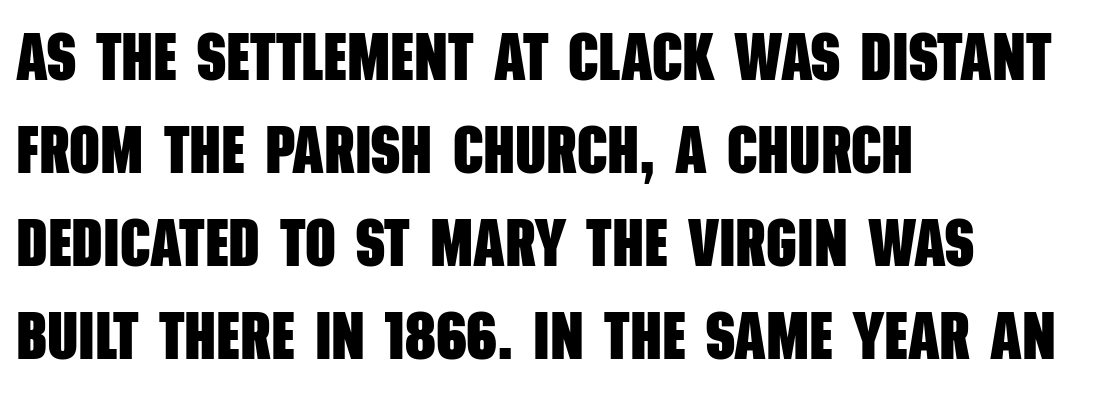
Q: Is the text bold? A: Yes.
Q: Is the typeface a serif or a sans-serif typeface? A: Sans-serif.
Q: Is the text underlined? A: No.
Q: How is the paragraph aligned? A: Left-aligned.
Q: Is the spacing between letters normal or unusually wide? A: Normal.
Q: Is the spacing between lines tight, normal or loose? A: Normal.
Q: Width (condensed, normal, or wide)? A: Condensed.
Q: Stroke contrast? A: Low.
Q: x-height? A: Large.
Q: Monospaced? A: No.
